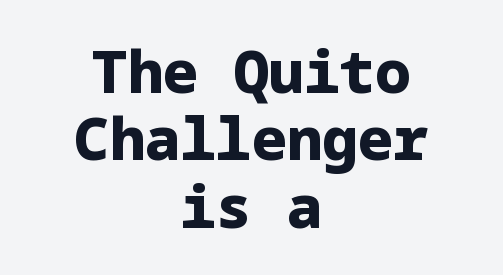
The image shows 59 px heavy sans-serif type, upright; set centered, tight line spacing (1.14x), normal letter spacing, not underlined; low stroke contrast and a medium x-height.
